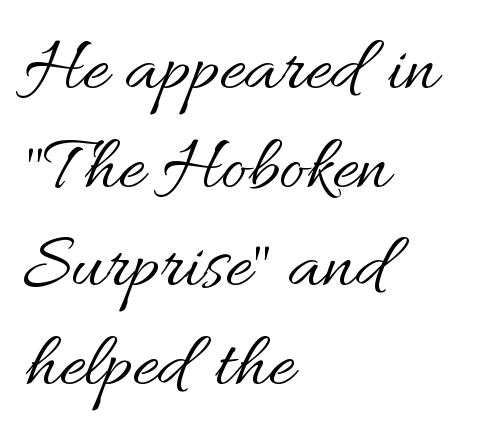
Q: Is the text bold? A: No.
Q: Is the text italic (slanted)? A: Yes.
Q: Is the text underlined? A: No.
Q: How is the paragraph aligned? A: Left-aligned.
Q: Is the spacing between letters normal or unusually wide? A: Normal.
Q: Is the spacing between lines tight, normal or loose? A: Normal.
Q: Width (condensed, normal, or wide)? A: Normal.
Q: Stroke contrast? A: Medium.
Q: x-height? A: Small.
Q: Monospaced? A: No.
